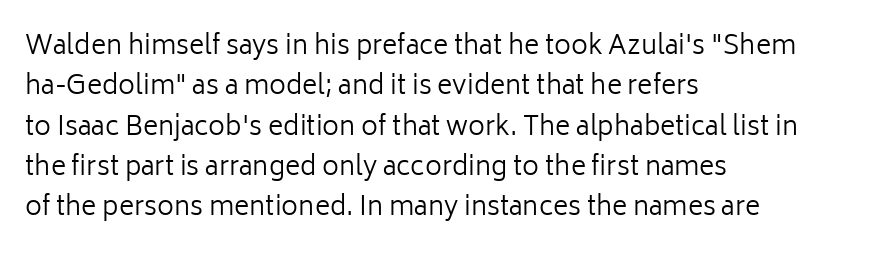
{"italic": "no", "bold": "no", "underline": "no", "align": "left", "line_spacing": "normal", "line_spacing_ratio": 1.55, "letter_spacing": "normal", "letter_spacing_em": 0.0, "glyph_px": 26}
